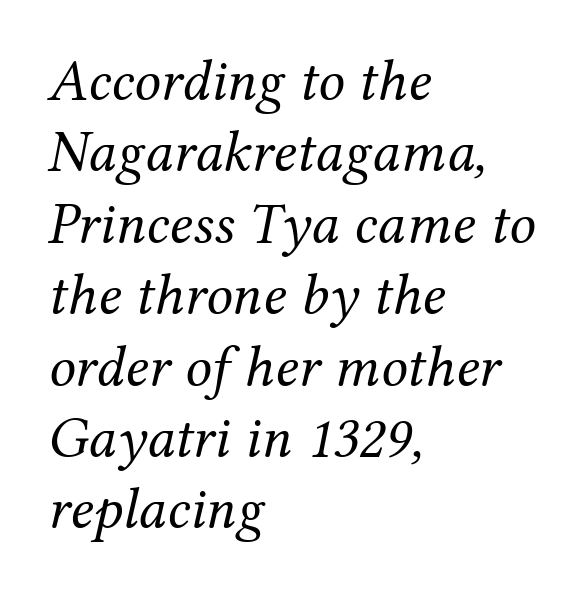
The image shows 59 px regular-weight serif type, italic (leaning right); set left-aligned, line spacing 1.21x, normal letter spacing, not underlined; medium stroke contrast and a medium x-height.
